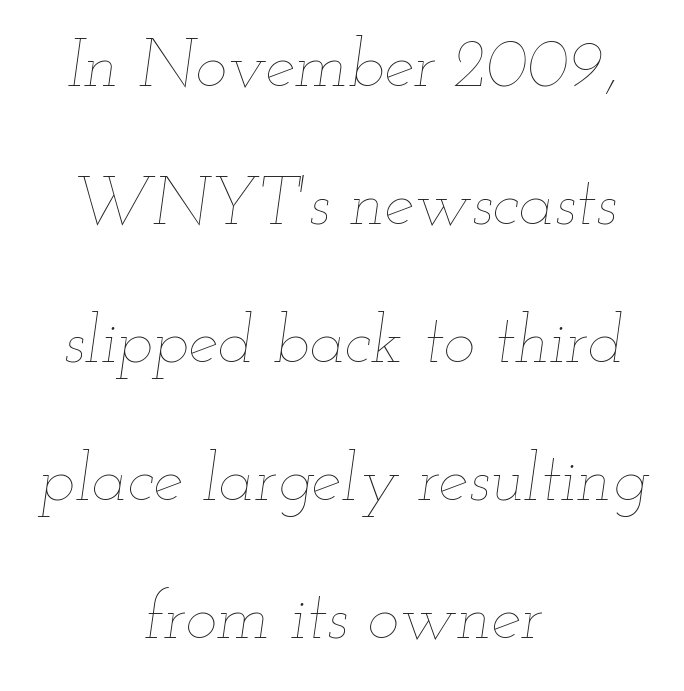
The image shows 67 px thin, wide type, italic (leaning right); set centered, loose line spacing (2.06x), normal letter spacing, not underlined; low stroke contrast and a small x-height.
